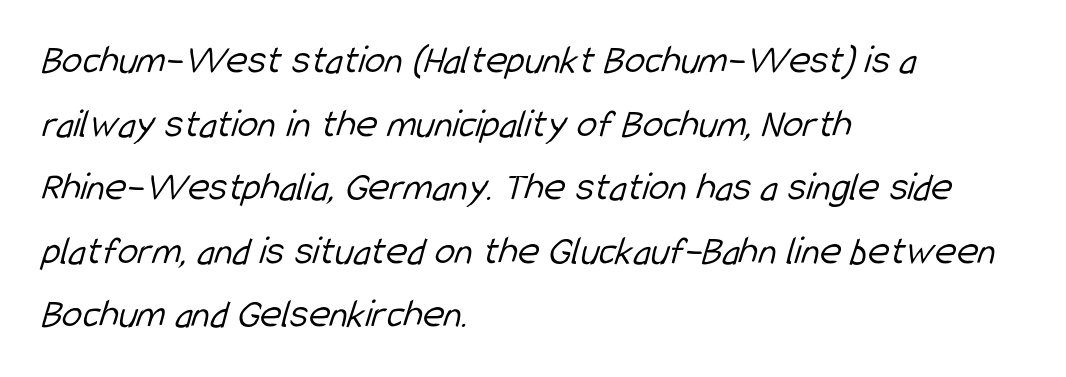
The image shows 41 px light, condensed sans-serif type; set left-aligned, normal line spacing (1.55x), normal letter spacing, not underlined; low stroke contrast and a medium x-height.
